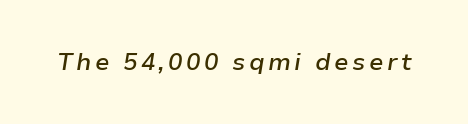
Any mark beneath the type? The region is blank. Weight: semibold (demi). Looking at the ascenders, they clearly lean.
